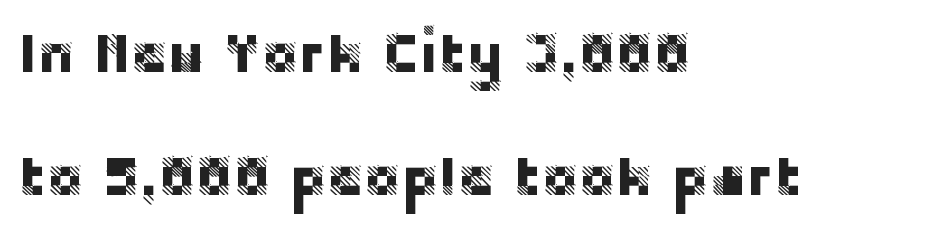
Caption: standard tracking, unaltered. Honestly, there is no underline to notice here at all. The ragged edge is on the right, which tells us the setting is flush left. The typeface chosen for these lines omits serifs. Does the lettering tilt? It doesn't — this is upright.
